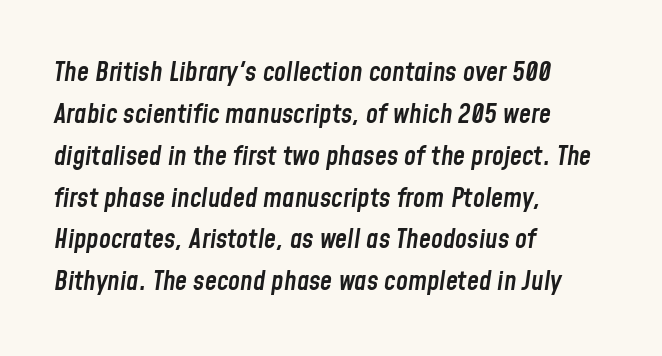
The image shows 27 px text type, italic (leaning right); set left-aligned, normal line spacing (1.55x), normal letter spacing, not underlined.
